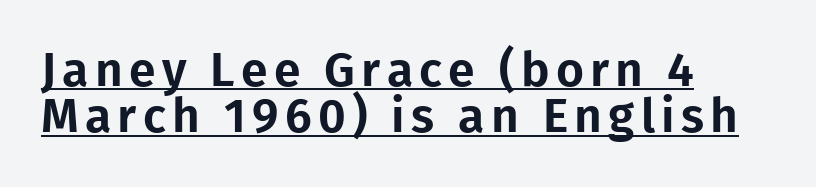
A typesetter would mark this as roman, not italic. This sample has the flowing, uneven cadence of proportional lettering. The rendering uses a small line-height, squeezing the rows. If you drew a ruler down the left edge, every line would touch it. The words here are underlined. The designer went with a sans here, leaving each stem footless.
